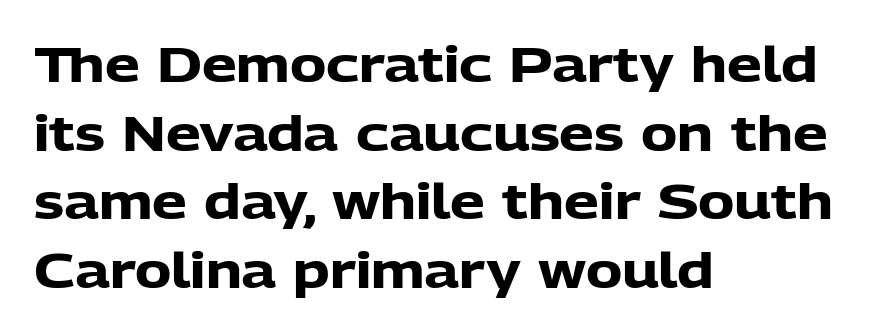
The image shows 49 px heavy sans-serif type, upright; set left-aligned, normal line spacing (1.4x), normal letter spacing, not underlined; low stroke contrast and a medium x-height.
